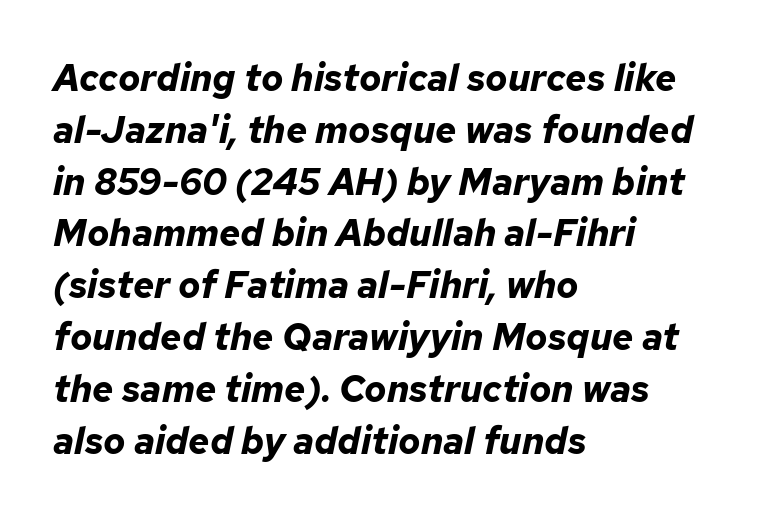
Each new line begins a customary step beneath the previous one. The ragged edge is on the right, which tells us the setting is flush left. Spacing verdict: proportional, widths tailored to each character. Looking at the ascenders, they clearly lean. Bare-footed words on every line.
